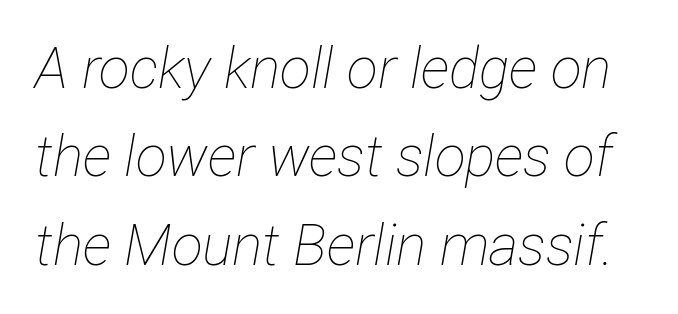
The image shows 57 px thin, condensed type, italic (leaning right); set normal line spacing (1.55x), normal letter spacing, not underlined; low stroke contrast and a medium x-height.
